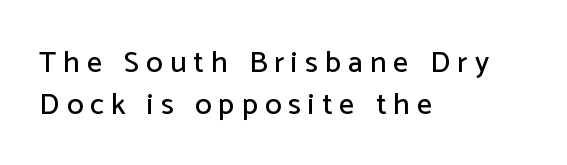
The image shows 30 px sans-serif type, upright; set left-aligned, normal line spacing (1.4x), unusually wide letter spacing (+0.24 em), not underlined; low stroke contrast and a medium x-height.
